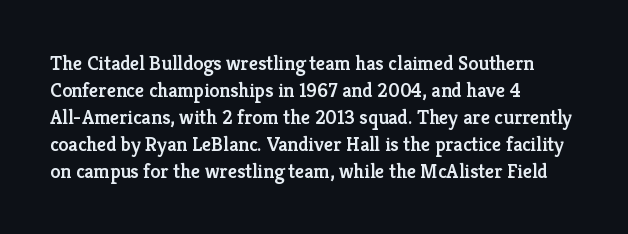
The image shows 20 px text type, upright; set left-aligned, normal line spacing (1.35x), normal letter spacing, not underlined.
